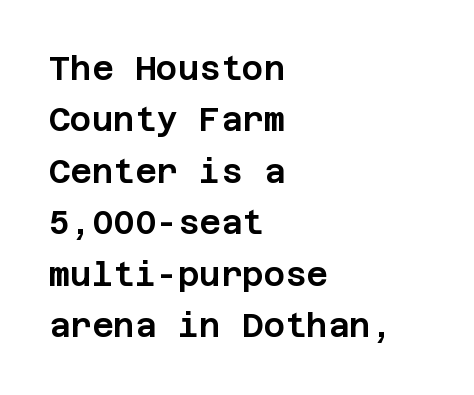
The horizontal fit of the characters is conventional and even. Typographically, this falls in the sans-serif category. The zone under the glyphs is completely vacant. The specimen reads as upright at a glance.
